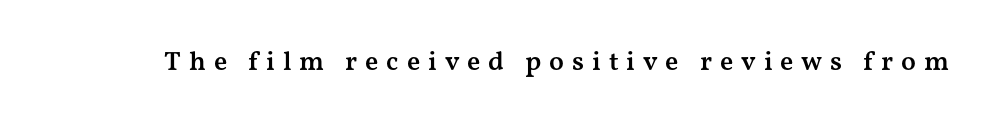
Q: Is the text bold? A: Semi-bold.
Q: Is the text italic (slanted)? A: No, it is upright.
Q: Is the text underlined? A: No.
Q: Is the spacing between letters normal or unusually wide? A: Unusually wide.
